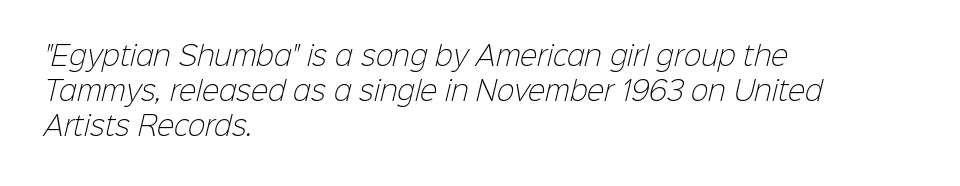
Q: Is the text bold? A: No.
Q: Is the text underlined? A: No.
Q: How is the paragraph aligned? A: Left-aligned.
Q: Is the spacing between letters normal or unusually wide? A: Normal.
Q: Is the spacing between lines tight, normal or loose? A: Normal.
